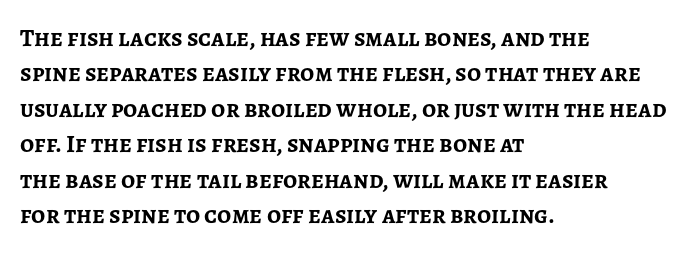
{"italic": "no", "bold": "yes", "underline": "no", "align": "left", "line_spacing": "normal", "line_spacing_ratio": 1.42, "letter_spacing": "normal", "letter_spacing_em": 0.0, "glyph_px": 25}
